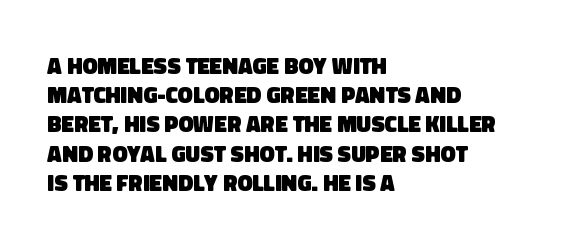
Q: Is the text bold? A: Yes.
Q: Is the text underlined? A: No.
Q: How is the paragraph aligned? A: Left-aligned.
Q: Is the spacing between letters normal or unusually wide? A: Normal.
Q: Is the spacing between lines tight, normal or loose? A: Normal.
